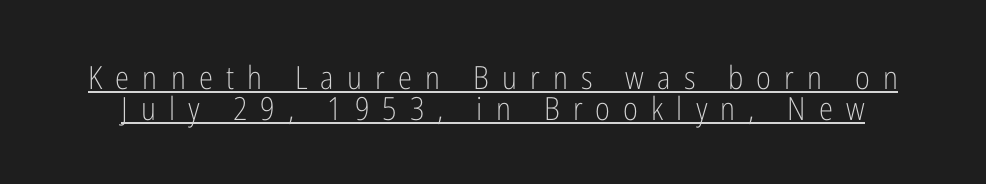
Q: Is the text bold? A: No.
Q: Is the text italic (slanted)? A: No, it is upright.
Q: Is the typeface a serif or a sans-serif typeface? A: Sans-serif.
Q: Is the text underlined? A: Yes.
Q: Is the spacing between letters normal or unusually wide? A: Unusually wide.
Q: Is the spacing between lines tight, normal or loose? A: Tight.
Q: Width (condensed, normal, or wide)? A: Condensed.
Q: Stroke contrast? A: Low.
Q: x-height? A: Medium.
Q: Monospaced? A: No.
